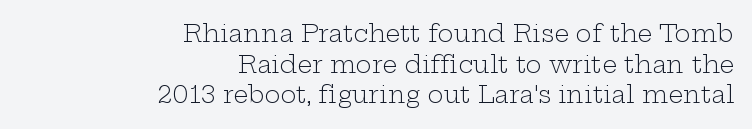
Q: Is the text bold? A: No.
Q: Is the text italic (slanted)? A: No, it is upright.
Q: Is the text underlined? A: No.
Q: How is the paragraph aligned? A: Right-aligned.
Q: Is the spacing between letters normal or unusually wide? A: Normal.
Q: Is the spacing between lines tight, normal or loose? A: Normal.
